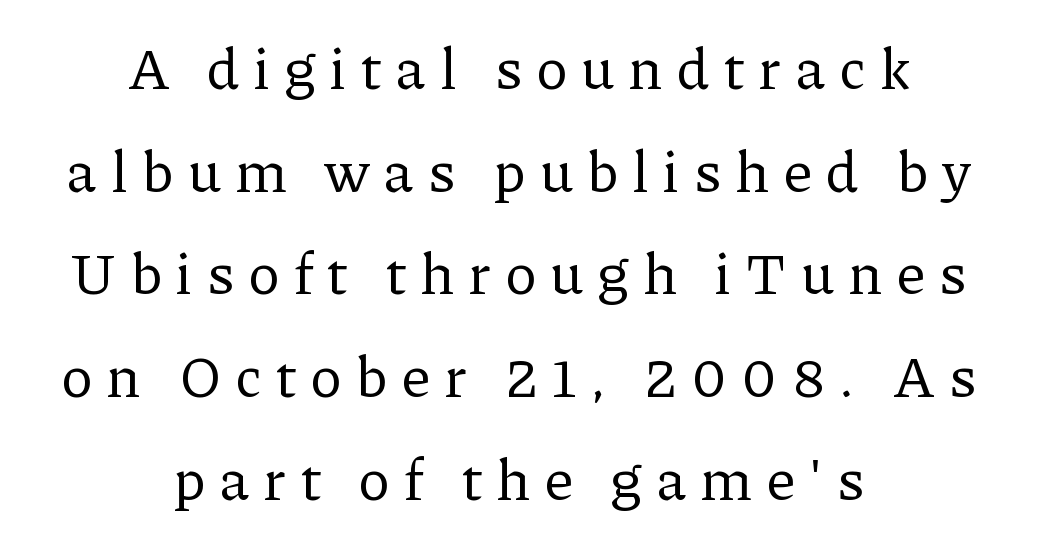
The letters advance in unequal steps, a hallmark of proportional type. The letterforms stand isolated, each surrounded by extra space. The words here are not underlined. Upright lettering throughout. Visually the block forms a symmetrical silhouette, jagged on both flanks. Old-style or modern, the face here clearly has serifs.
